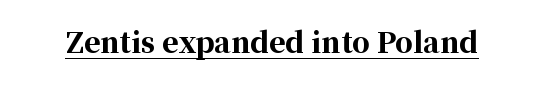
Q: Is the text bold? A: Yes.
Q: Is the text italic (slanted)? A: No, it is upright.
Q: Is the typeface a serif or a sans-serif typeface? A: Serif.
Q: Is the text underlined? A: Yes.
Q: Is the spacing between letters normal or unusually wide? A: Normal.
Q: Width (condensed, normal, or wide)? A: Normal.
Q: Stroke contrast? A: High.
Q: x-height? A: Medium.
Q: Monospaced? A: No.
